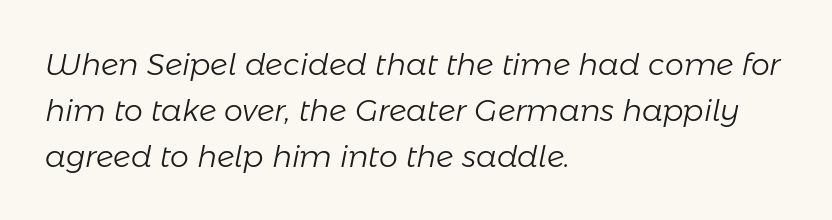
The image shows 30 px light type, italic (leaning right); set left-aligned, normal line spacing (1.53x), normal letter spacing, not underlined; low stroke contrast and a medium x-height.
